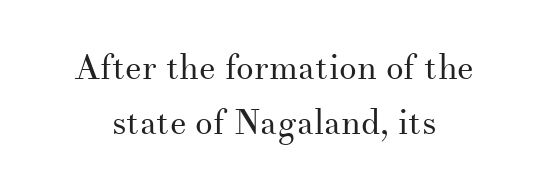
Caption: multi-line text, centered on the measure. In terms of leading, this rendering sits right in the middle. These lines are rendered in a variable-pitch font. This rendering features lettering with no underline. Italic: no, the glyphs are upright roman.
